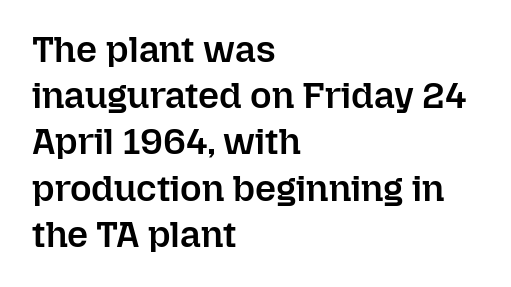
The image shows 37 px semibold type, upright; set left-aligned, normal line spacing (1.25x), normal letter spacing, not underlined; low stroke contrast and a medium x-height.
